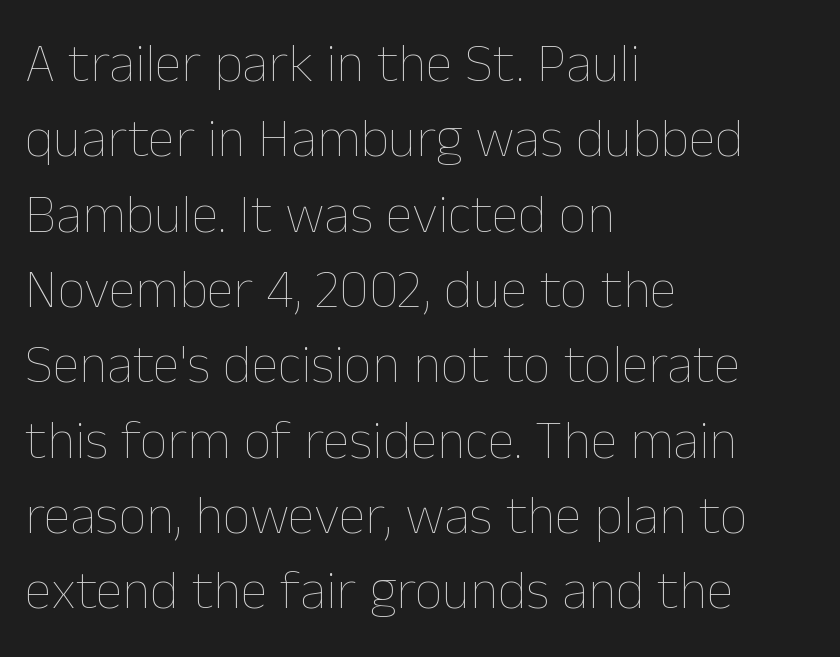
Q: Is the text bold? A: No.
Q: Is the text italic (slanted)? A: No, it is upright.
Q: Is the text underlined? A: No.
Q: How is the paragraph aligned? A: Left-aligned.
Q: Is the spacing between letters normal or unusually wide? A: Normal.
Q: Is the spacing between lines tight, normal or loose? A: Normal.
Q: Width (condensed, normal, or wide)? A: Normal.
Q: Stroke contrast? A: Low.
Q: x-height? A: Medium.
Q: Monospaced? A: No.
